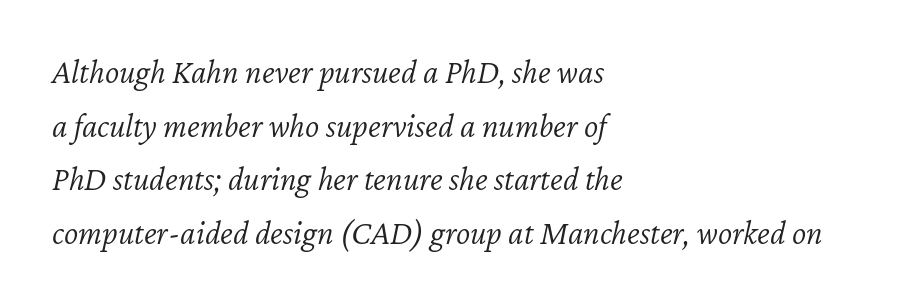
Q: Is the text bold? A: No.
Q: Is the text italic (slanted)? A: Yes, it leans right by about 12 degrees.
Q: Is the text underlined? A: No.
Q: How is the paragraph aligned? A: Left-aligned.
Q: Is the spacing between letters normal or unusually wide? A: Normal.
Q: Is the spacing between lines tight, normal or loose? A: Normal.
Q: Width (condensed, normal, or wide)? A: Normal.
Q: Stroke contrast? A: Low.
Q: x-height? A: Medium.
Q: Monospaced? A: No.
